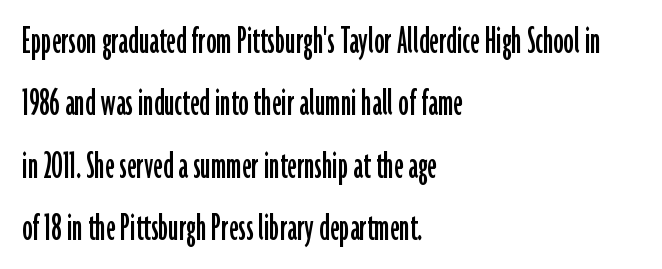
{"serif": "no", "italic": "no", "width": "condensed", "stroke_contrast": "low", "x_height": "medium", "monospaced": "no", "underline": "no", "align": "left", "line_spacing": "normal", "line_spacing_ratio": 1.52, "letter_spacing": "normal", "letter_spacing_em": 0.0, "glyph_px": 41}
